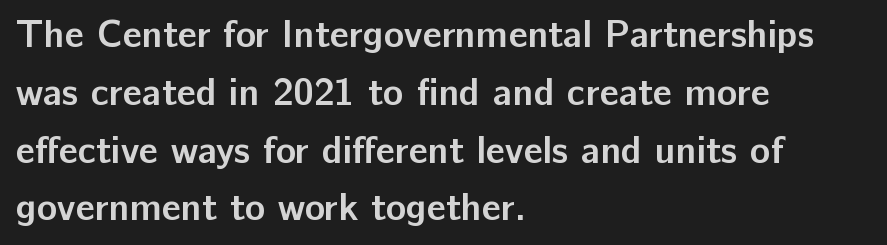
Q: Is the text bold? A: Yes.
Q: Is the text italic (slanted)? A: No, it is upright.
Q: Is the typeface a serif or a sans-serif typeface? A: Sans-serif.
Q: Is the text underlined? A: No.
Q: How is the paragraph aligned? A: Left-aligned.
Q: Is the spacing between letters normal or unusually wide? A: Normal.
Q: Is the spacing between lines tight, normal or loose? A: Normal.
Q: Width (condensed, normal, or wide)? A: Normal.
Q: Stroke contrast? A: Low.
Q: x-height? A: Medium.
Q: Monospaced? A: No.
